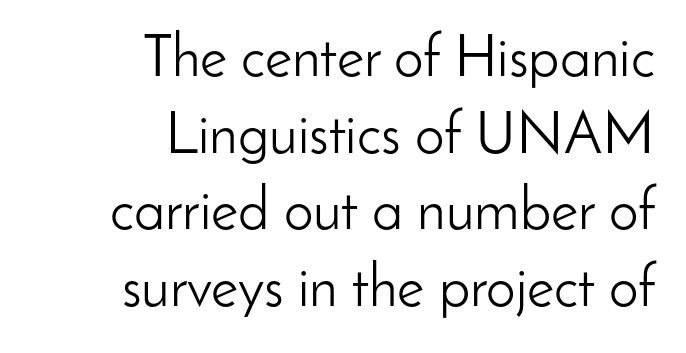
The image shows 59 px light sans-serif type, upright; set right-aligned, normal line spacing (1.3x), normal letter spacing, not underlined; low stroke contrast and a small x-height.
